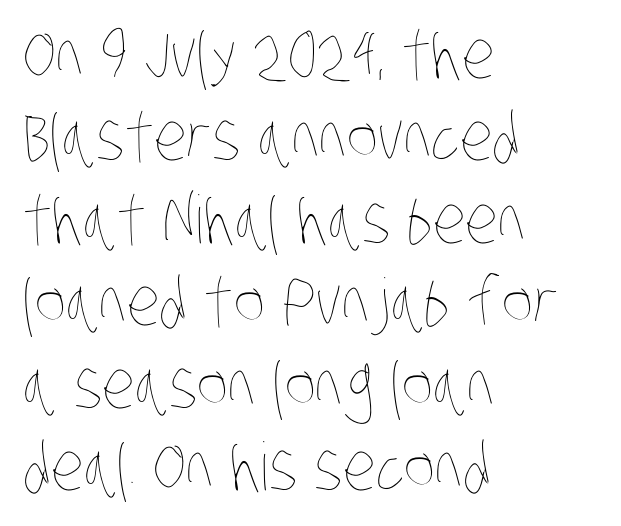
The face used here is rendered with its standard letterfit. Check under the words: just untouched page. The weight tops out at a normal text grade. In terms of leading, this rendering sits right in the middle.
